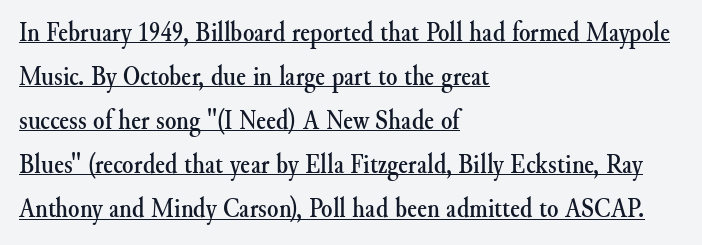
The rendering keeps characters at their native spacing. Each letter's strokes conclude with small projecting serifs. Which margin do the lines hug? The left one — the right edge is uneven. The rows are spaced the way most documents space them.
